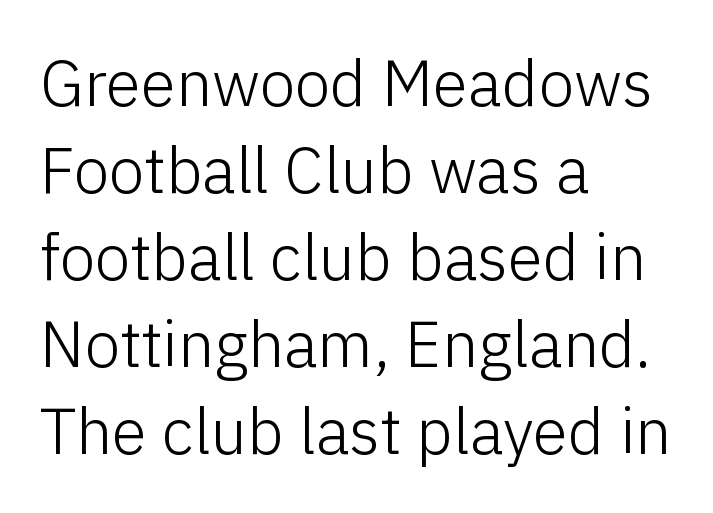
{"serif": "no", "italic": "no", "bold": "no", "weight": "light", "width": "normal", "stroke_contrast": "low", "x_height": "medium", "monospaced": "no", "underline": "no", "align": "left", "line_spacing": "normal", "line_spacing_ratio": 1.36, "letter_spacing": "normal", "letter_spacing_em": 0.0, "glyph_px": 64}
